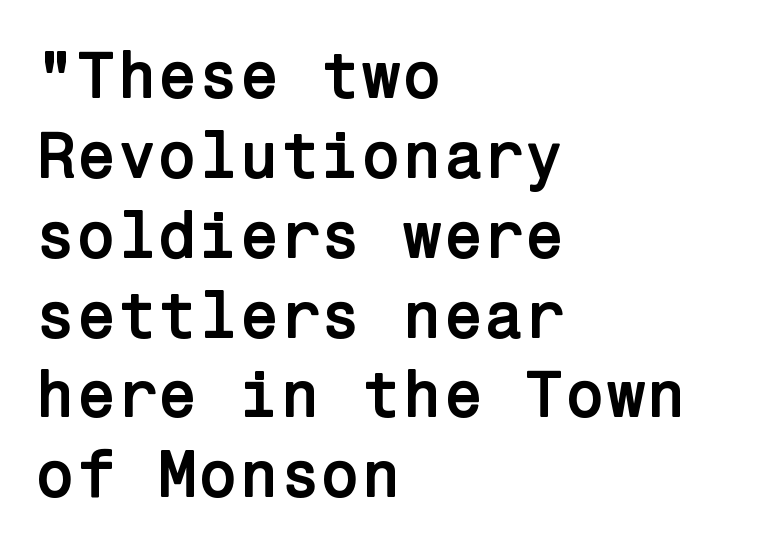
Q: Is the text bold? A: Yes.
Q: Is the text italic (slanted)? A: No, it is upright.
Q: Is the typeface a serif or a sans-serif typeface? A: Sans-serif.
Q: Is the text underlined? A: No.
Q: How is the paragraph aligned? A: Left-aligned.
Q: Is the spacing between letters normal or unusually wide? A: Normal.
Q: Width (condensed, normal, or wide)? A: Normal.
Q: Stroke contrast? A: Low.
Q: x-height? A: Medium.
